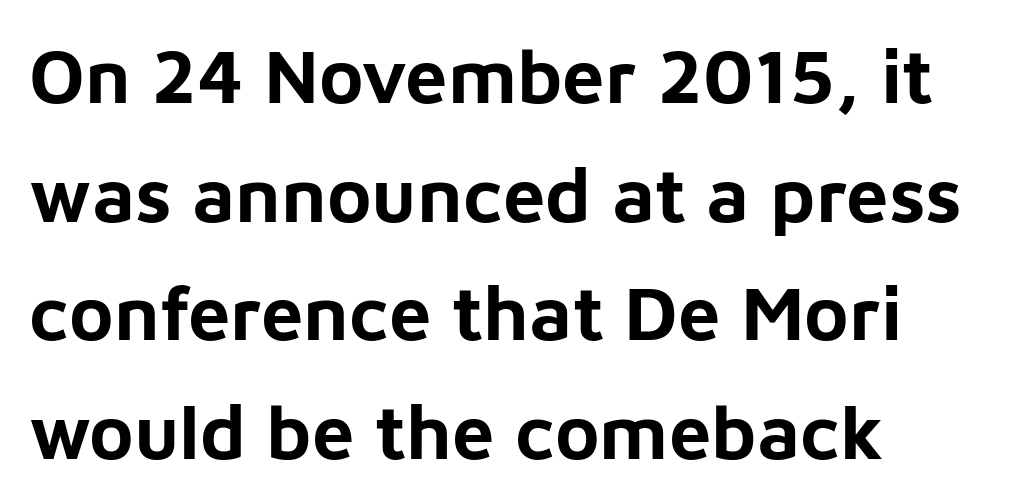
Is this a fixed-width face? No — the glyphs have proportional, varying widths. In terms of letterspacing, this is plain default setting. A student would call this left alignment; a typographer would say flush left, rag right. Strong, thick strokes mark this as bold type. The space beneath each line is pristine and unruled.
